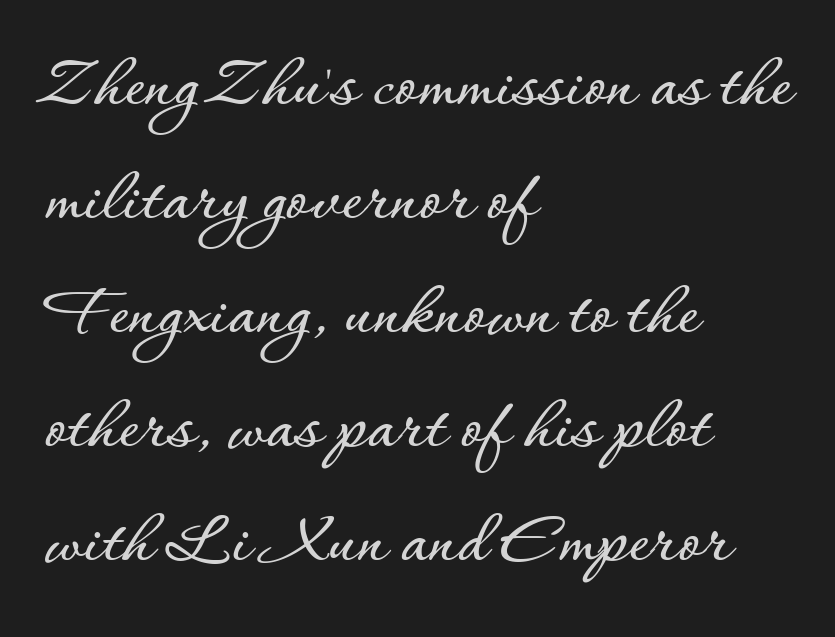
The block of text has a typical density, with ordinary space between rows. Default kerning and tracking; the words read as compact shapes. A typesetter would call this proportional, since set widths differ per character. The specimen omits any rule beneath the text block's lines. Is the block centered? No — it sits flush against the left margin.
